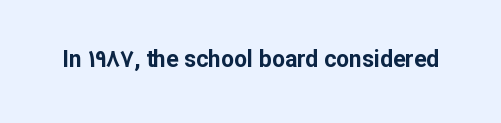
Q: Is the text bold? A: Yes.
Q: Is the text italic (slanted)? A: No, it is upright.
Q: Is the text underlined? A: No.
Q: Is the spacing between letters normal or unusually wide? A: Normal.
